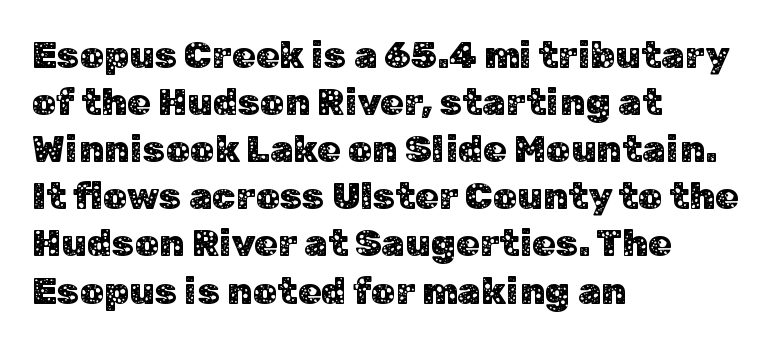
The font family rendered here belongs to the sans-serif group. In terms of posture, this sample is upright. Check the space under the baseline: it is left empty. Varying glyph widths throughout — classic text-font behaviour.
